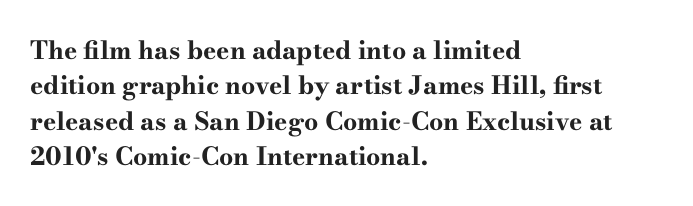
Q: Is the text bold? A: Yes.
Q: Is the text italic (slanted)? A: No, it is upright.
Q: Is the text underlined? A: No.
Q: How is the paragraph aligned? A: Left-aligned.
Q: Is the spacing between letters normal or unusually wide? A: Normal.
Q: Is the spacing between lines tight, normal or loose? A: Normal.
